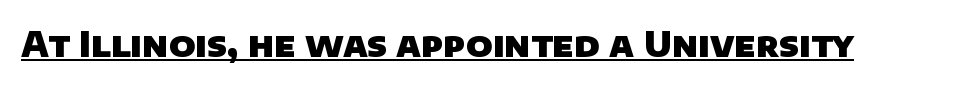
{"serif": "no", "bold": "yes", "weight": "heavy", "width": "normal", "stroke_contrast": "low", "x_height": "large", "monospaced": "no", "underline": "yes", "letter_spacing": "normal", "letter_spacing_em": 0.0, "glyph_px": 34}
